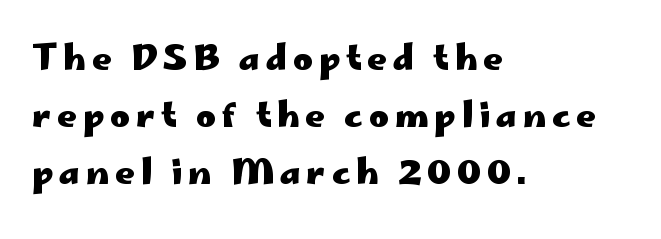
Evenly set lines give the paragraph a standard silhouette. The gap between lines stays unmarked. Quick note: not italic, upright. This sample uses a sans-serif face.
